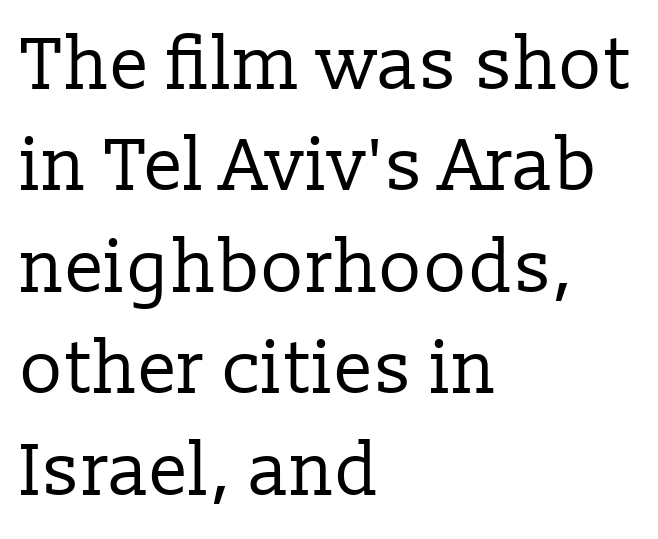
Q: Is the text bold? A: No.
Q: Is the text italic (slanted)? A: No, it is upright.
Q: Is the typeface a serif or a sans-serif typeface? A: Serif.
Q: Is the text underlined? A: No.
Q: How is the paragraph aligned? A: Left-aligned.
Q: Is the spacing between letters normal or unusually wide? A: Normal.
Q: Is the spacing between lines tight, normal or loose? A: Normal.
Q: Width (condensed, normal, or wide)? A: Normal.
Q: Stroke contrast? A: Low.
Q: x-height? A: Medium.
Q: Monospaced? A: No.
